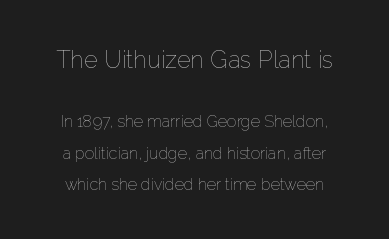
{"italic": "no", "bold": "no", "underline": "no", "line_spacing": "loose", "line_spacing_ratio": 1.96, "letter_spacing": "normal", "letter_spacing_em": 0.0, "larger_block": "first", "size_ratio": 1.5, "glyph_px": 24}
